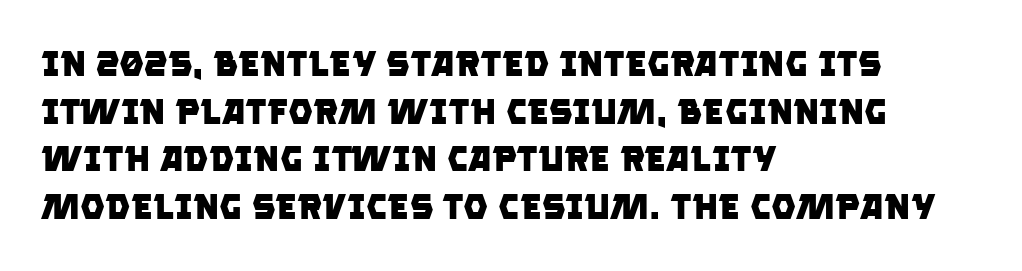
Q: Is the text bold? A: Yes.
Q: Is the typeface a serif or a sans-serif typeface? A: Sans-serif.
Q: Is the text underlined? A: No.
Q: How is the paragraph aligned? A: Left-aligned.
Q: Is the spacing between letters normal or unusually wide? A: Normal.
Q: Is the spacing between lines tight, normal or loose? A: Normal.
Q: Width (condensed, normal, or wide)? A: Normal.
Q: Stroke contrast? A: Low.
Q: x-height? A: Large.
Q: Monospaced? A: No.
